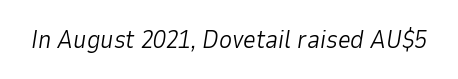
The image shows 25 px text type, italic (leaning right); set normal letter spacing, not underlined.
